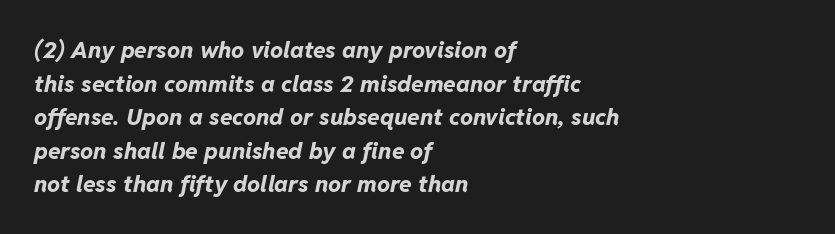
The image shows 23 px bold type, italic (leaning right); set left-aligned, normal line spacing (1.46x), normal letter spacing, not underlined.
